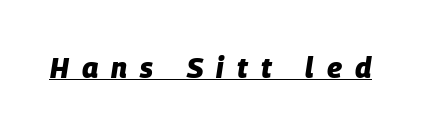
The image shows 28 px heavy type, italic (leaning right); set unusually wide letter spacing (+0.47 em), underlined; low stroke contrast and a large x-height.
